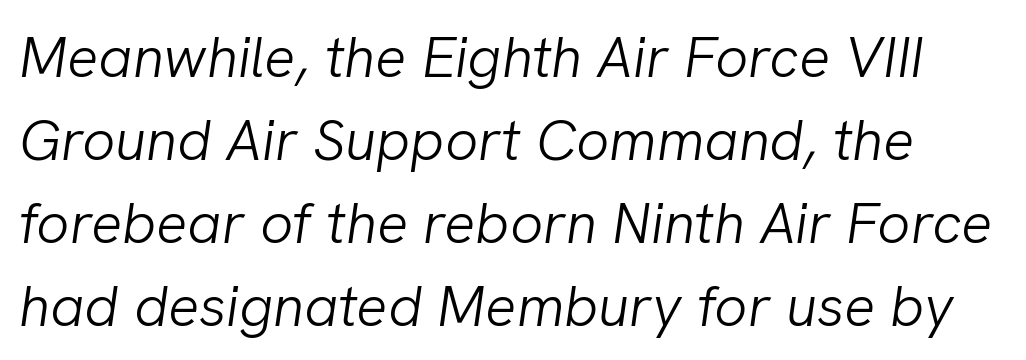
Every character sits at an angle, as italics do. The characters are drawn with everyday or finer stroke widths. If you measured baseline to baseline, you'd find a middling distance. Compared with typical body copy, the letter spacing here is the same. Words float on clear page, feet unadorned.
